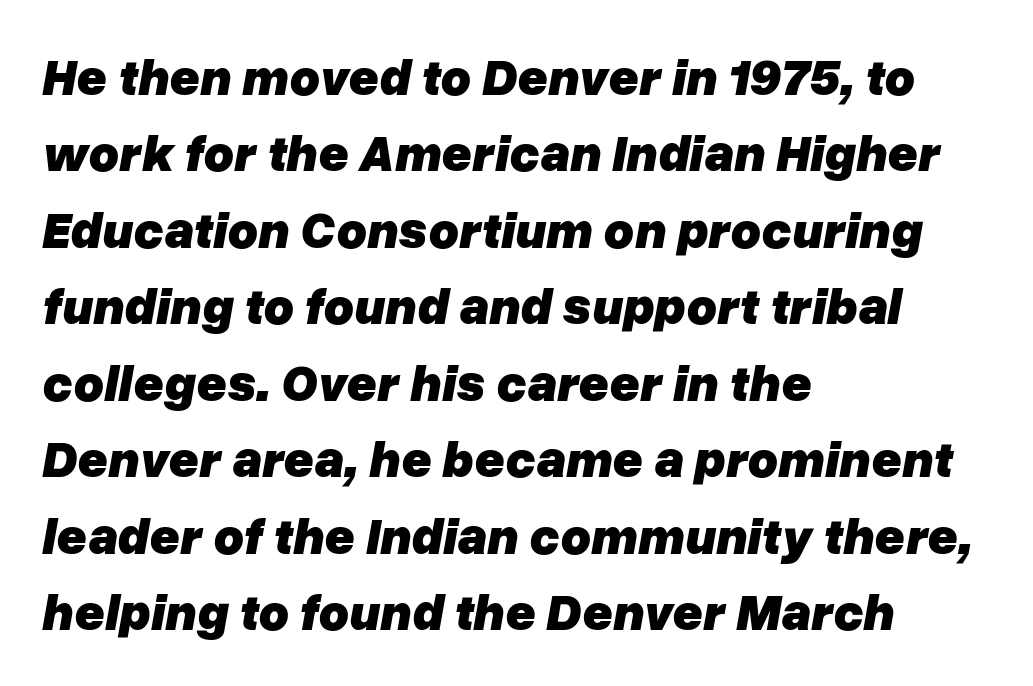
Q: Is the text bold? A: Yes.
Q: Is the text italic (slanted)? A: Yes, it leans right by about 10 degrees.
Q: Is the text underlined? A: No.
Q: How is the paragraph aligned? A: Left-aligned.
Q: Is the spacing between letters normal or unusually wide? A: Normal.
Q: Is the spacing between lines tight, normal or loose? A: Normal.
Q: Width (condensed, normal, or wide)? A: Normal.
Q: Stroke contrast? A: Low.
Q: x-height? A: Medium.
Q: Monospaced? A: No.
